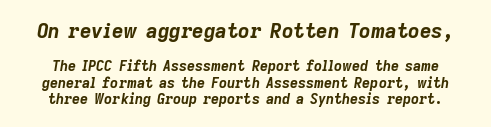
The image shows 20 px bold type, italic (leaning right); set line spacing 1.17x, normal letter spacing, not underlined; the first (top) block is 1.43x larger.
